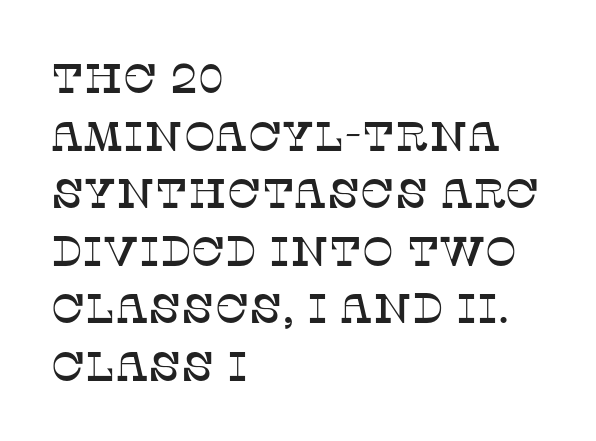
{"serif": "yes", "italic": "no", "width": "normal", "stroke_contrast": "low", "x_height": "large", "monospaced": "no", "underline": "no", "align": "left", "line_spacing": "normal", "line_spacing_ratio": 1.37, "letter_spacing": "normal", "letter_spacing_em": 0.0, "glyph_px": 42}
